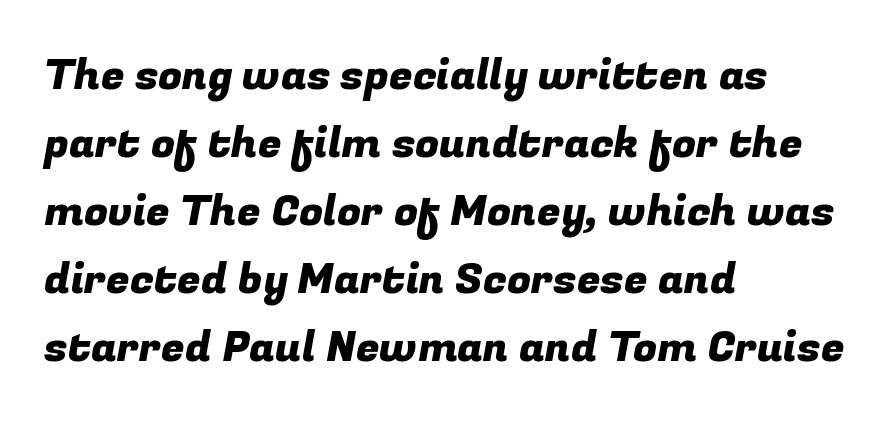
{"serif": "no", "width": "normal", "stroke_contrast": "low", "x_height": "medium", "monospaced": "no", "underline": "no", "align": "left", "line_spacing": "normal", "line_spacing_ratio": 1.58, "letter_spacing": "normal", "letter_spacing_em": 0.0, "glyph_px": 43}
